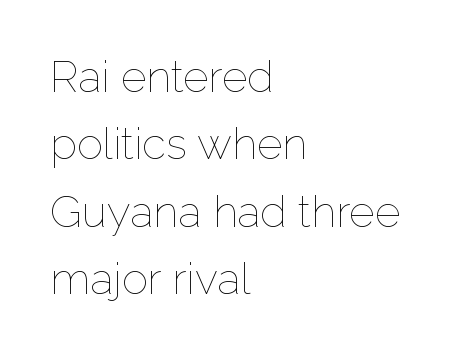
Think standard paragraph weight, or any step lighter than that. You could not count columns in this text — the font is proportionally spaced. A bare baseline throughout the passage. A typesetter would mark this as roman, not italic.
